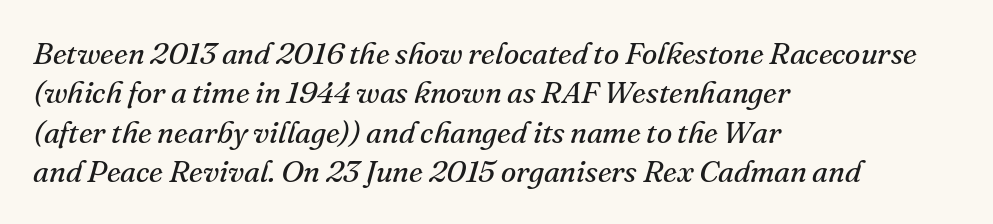
{"serif": "yes", "italic": "yes", "lean": "right", "slant_degrees": 16, "bold": "no", "weight": "regular", "width": "normal", "stroke_contrast": "medium", "x_height": "small", "monospaced": "no", "underline": "no", "align": "left", "line_spacing": "normal", "line_spacing_ratio": 1.27, "letter_spacing": "normal", "letter_spacing_em": 0.0, "glyph_px": 31}
